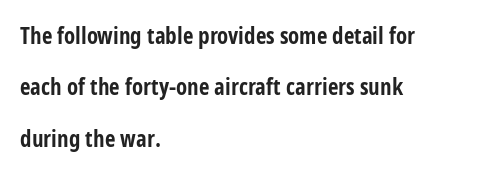
The letters stand straight up with perfectly vertical stems. Its strokes are broad and dark, the hallmark of bold type. The letterforms sit shoulder to shoulder at normal distance. Clear beneath every line of the passage.
